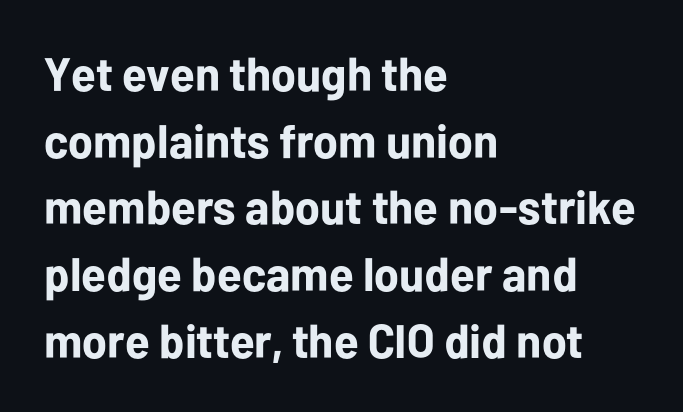
Default kerning and tracking; the words read as compact shapes. Reading down the column, the eye jumps a familiar distance to each next line. Posture: vertical. The rendering anchors every line to the left-hand side. Its strokes are broad and dark, the hallmark of bold type.
